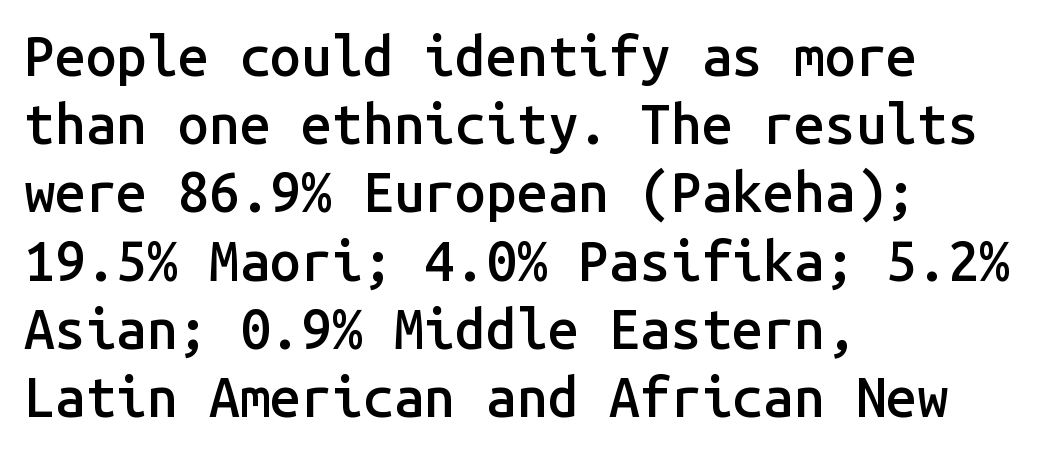
Is there any slant? The stems are plumb. What weight is shown? A semibold, between regular and bold. Type style note: lacks serifs. Descenders are the only things crossing below the line. A classic flush-left, rag-right setting is used for this passage. There is no visible air inserted between adjacent glyphs.
